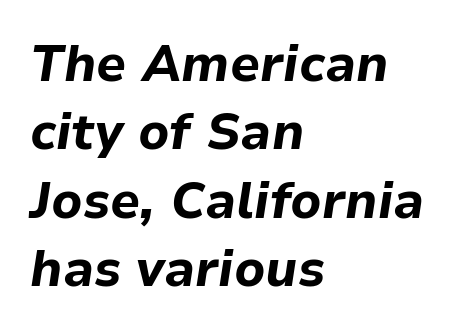
The image shows 50 px bold type, italic (leaning right); set left-aligned, normal line spacing (1.37x), normal letter spacing, not underlined; low stroke contrast and a medium x-height.
